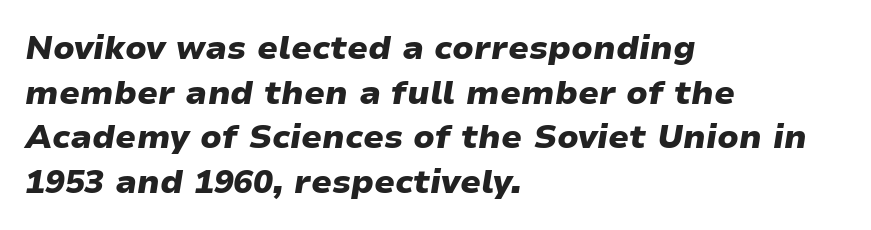
{"italic": "yes", "lean": "right", "slant_degrees": 9, "bold": "yes", "weight": "heavy", "width": "wide", "stroke_contrast": "low", "x_height": "medium", "monospaced": "no", "underline": "no", "align": "left", "line_spacing": "normal", "line_spacing_ratio": 1.35, "letter_spacing": "normal", "letter_spacing_em": 0.0, "glyph_px": 33}
